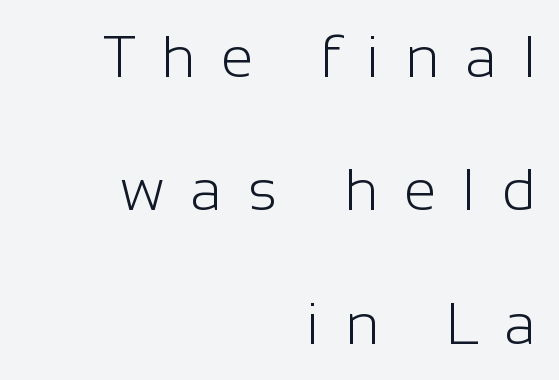
The image shows 59 px light sans-serif type, upright; set right-aligned, loose line spacing (2.26x), unusually wide letter spacing (+0.44 em), not underlined; low stroke contrast and a medium x-height.
